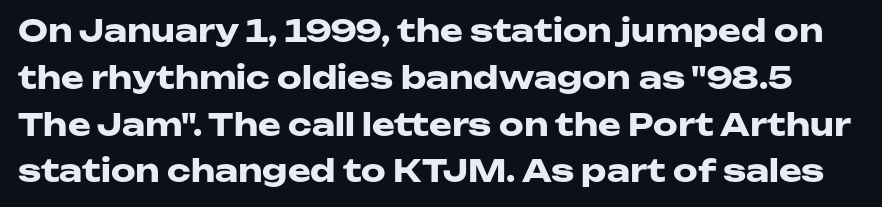
{"serif": "no", "italic": "no", "bold": "yes", "weight": "heavy", "width": "wide", "stroke_contrast": "low", "x_height": "medium", "monospaced": "no", "underline": "no", "line_spacing": "normal", "line_spacing_ratio": 1.51, "letter_spacing": "normal", "letter_spacing_em": 0.0, "glyph_px": 31}
